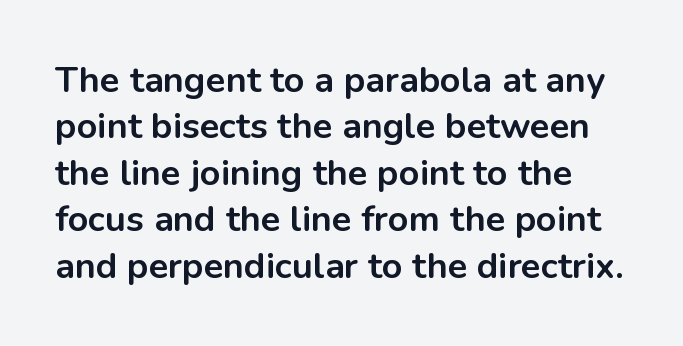
Q: Is the text bold? A: Yes.
Q: Is the text italic (slanted)? A: No, it is upright.
Q: Is the typeface a serif or a sans-serif typeface? A: Sans-serif.
Q: Is the text underlined? A: No.
Q: Is the spacing between letters normal or unusually wide? A: Normal.
Q: Is the spacing between lines tight, normal or loose? A: Normal.
Q: Width (condensed, normal, or wide)? A: Normal.
Q: Stroke contrast? A: Low.
Q: x-height? A: Medium.
Q: Monospaced? A: No.
